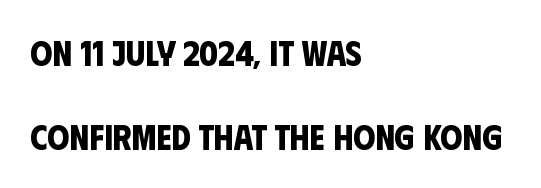
These lines keep a tight, regular rhythm from letter to letter. Horizontally, the lines are justified to the leading edge only. Each letter keeps its own natural width here, so spacing adapts to shape. Look at the bottom of the vertical strokes: they stop flat, with no serifs.
